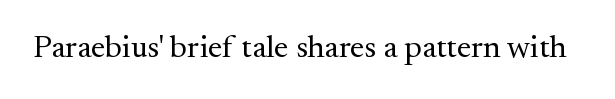
{"serif": "yes", "italic": "no", "bold": "no", "weight": "regular", "width": "normal", "stroke_contrast": "medium", "x_height": "small", "monospaced": "no", "underline": "no", "letter_spacing": "normal", "letter_spacing_em": 0.0, "glyph_px": 32}
